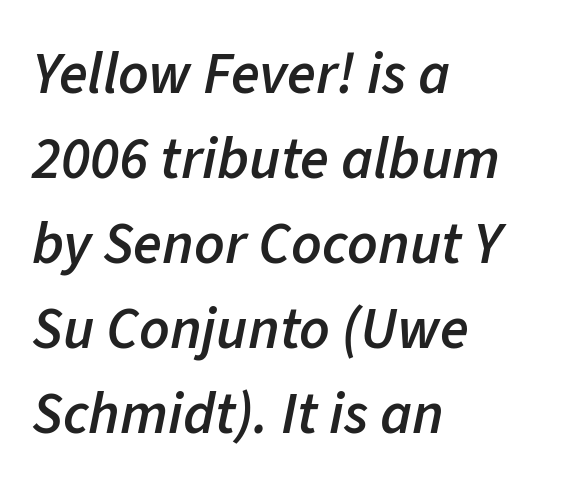
Just letters on the line, the space beneath them empty. Does the weight exceed regular? Yes, but only to semibold. The specimen reads as italic at a glance. Line beginnings align vertically; line endings do not. The letters advance in unequal steps, a hallmark of proportional type. Regular leading.
